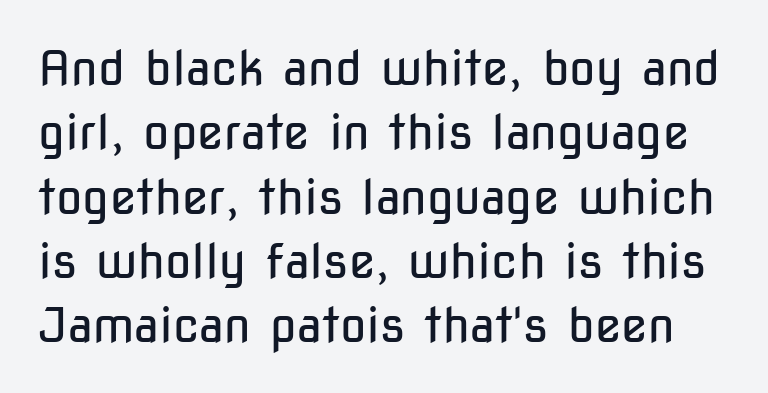
Q: Is the text bold? A: No.
Q: Is the text italic (slanted)? A: No, it is upright.
Q: Is the typeface a serif or a sans-serif typeface? A: Sans-serif.
Q: Is the text underlined? A: No.
Q: Is the spacing between letters normal or unusually wide? A: Normal.
Q: Is the spacing between lines tight, normal or loose? A: Normal.
Q: Width (condensed, normal, or wide)? A: Condensed.
Q: Stroke contrast? A: Low.
Q: x-height? A: Medium.
Q: Monospaced? A: No.
